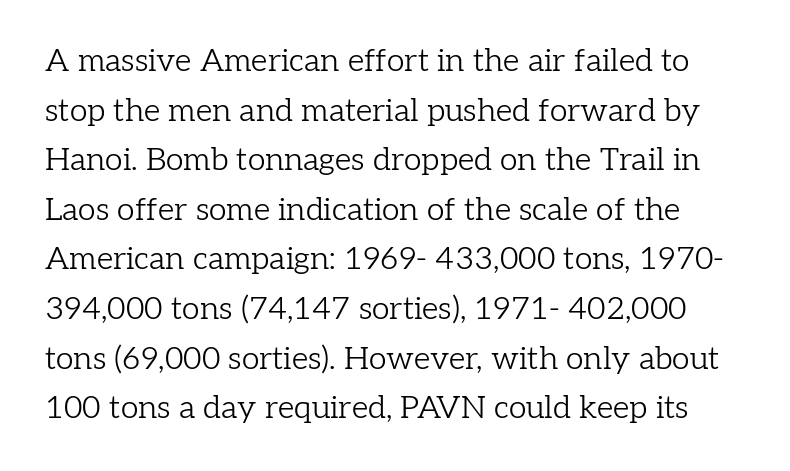
{"serif": "yes", "italic": "no", "bold": "no", "weight": "light", "width": "normal", "stroke_contrast": "low", "x_height": "medium", "monospaced": "no", "underline": "no", "line_spacing": "normal", "line_spacing_ratio": 1.55, "letter_spacing": "normal", "letter_spacing_em": 0.0, "glyph_px": 32}
